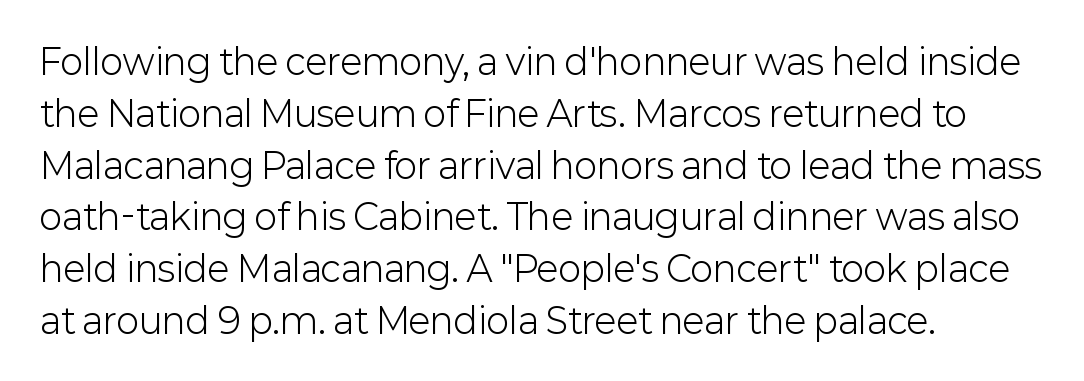
{"serif": "no", "italic": "no", "bold": "no", "weight": "light", "width": "normal", "stroke_contrast": "low", "x_height": "medium", "monospaced": "no", "underline": "no", "align": "left", "line_spacing": "normal", "line_spacing_ratio": 1.48, "letter_spacing": "normal", "letter_spacing_em": 0.0, "glyph_px": 35}
